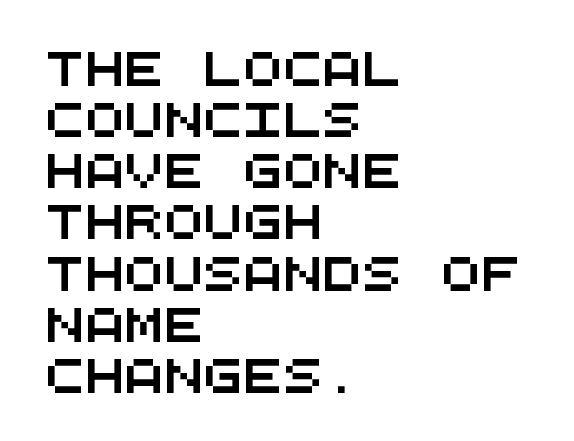
Every character here occupies the same horizontal width, giving the sample a typewriter-like rhythm. Compared with typical body copy, the letter spacing here is the same. Descenders hang freely into open space. Normally led — the rows are evenly, conventionally spaced. The lines in this sample share a left origin and differ only in where they stop.
